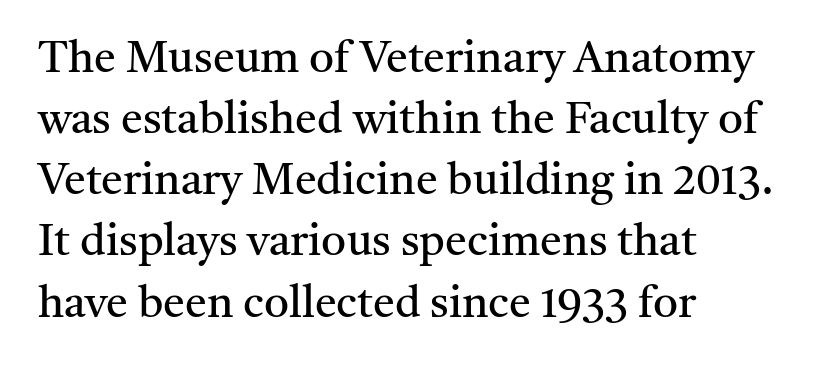
Q: Is the text bold? A: No.
Q: Is the text italic (slanted)? A: No, it is upright.
Q: Is the typeface a serif or a sans-serif typeface? A: Serif.
Q: Is the text underlined? A: No.
Q: How is the paragraph aligned? A: Left-aligned.
Q: Is the spacing between letters normal or unusually wide? A: Normal.
Q: Is the spacing between lines tight, normal or loose? A: Normal.
Q: Width (condensed, normal, or wide)? A: Normal.
Q: Stroke contrast? A: Medium.
Q: x-height? A: Medium.
Q: Monospaced? A: No.
